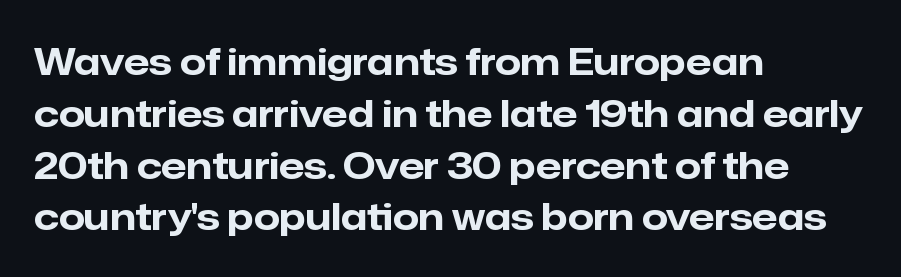
The image shows 37 px bold sans-serif type, upright; set left-aligned, normal line spacing (1.4x), normal letter spacing, not underlined; low stroke contrast and a medium x-height.
